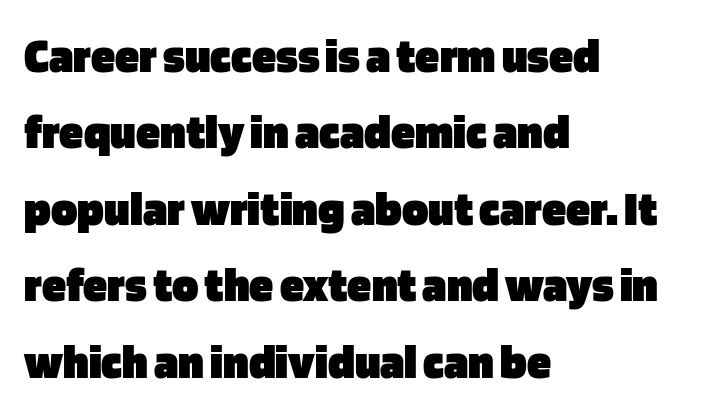
Is there any slant? The stems are plumb. This rendering features lettering with no underline. Quick note: interline space is typical. Stroke thickness is high; the sample reads as a true bold. Varying glyph widths throughout — classic text-font behaviour.
